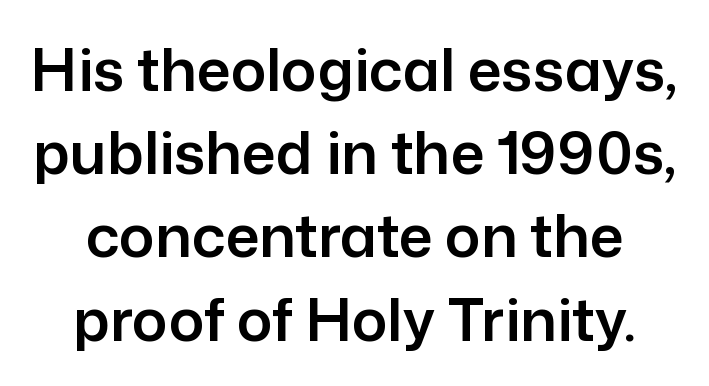
The image shows 59 px sans-serif type, upright; set normal line spacing (1.41x), normal letter spacing, not underlined; low stroke contrast and a medium x-height.
